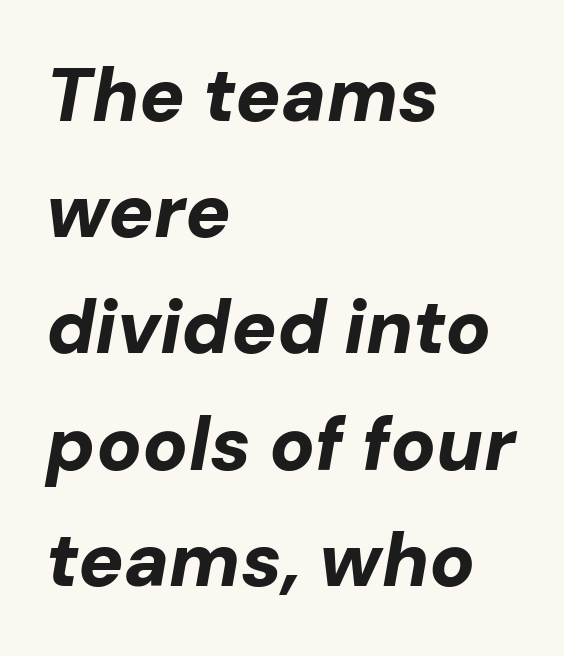
Q: Is the text bold? A: Yes.
Q: Is the text italic (slanted)? A: Yes, it leans right by about 10 degrees.
Q: Is the text underlined? A: No.
Q: How is the paragraph aligned? A: Left-aligned.
Q: Is the spacing between letters normal or unusually wide? A: Normal.
Q: Is the spacing between lines tight, normal or loose? A: Normal.
Q: Width (condensed, normal, or wide)? A: Normal.
Q: Stroke contrast? A: Low.
Q: x-height? A: Medium.
Q: Monospaced? A: No.
